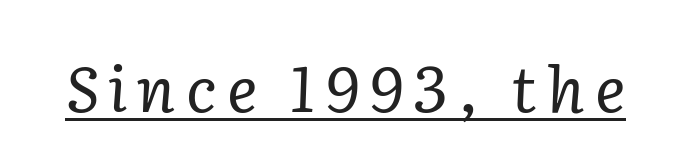
The image shows 64 px regular-weight serif type, italic (leaning right); set underlined; low stroke contrast and a medium x-height.
